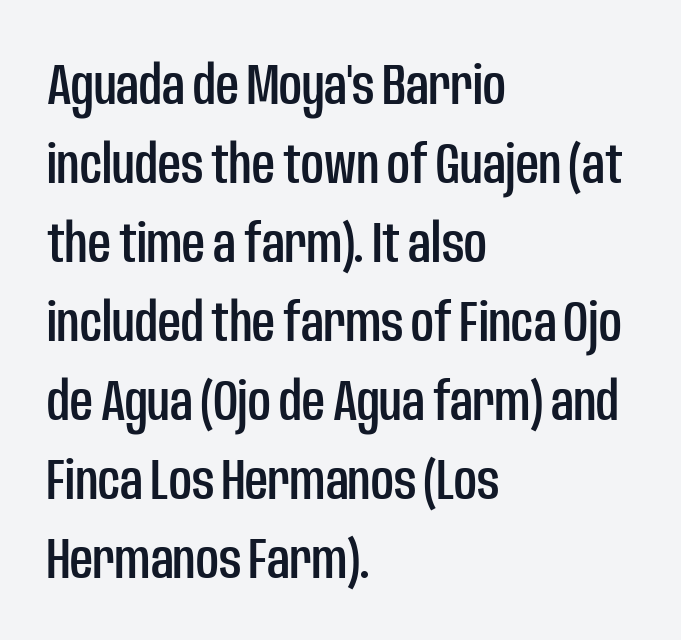
Q: Is the text italic (slanted)? A: No, it is upright.
Q: Is the typeface a serif or a sans-serif typeface? A: Sans-serif.
Q: Is the text underlined? A: No.
Q: How is the paragraph aligned? A: Left-aligned.
Q: Is the spacing between letters normal or unusually wide? A: Normal.
Q: Is the spacing between lines tight, normal or loose? A: Normal.
Q: Width (condensed, normal, or wide)? A: Condensed.
Q: Stroke contrast? A: Low.
Q: x-height? A: Large.
Q: Monospaced? A: No.
